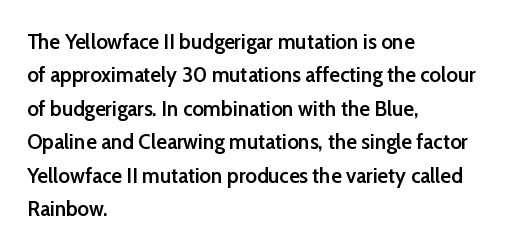
Rows of type keep a routine distance in the vertical direction. Default kerning and tracking; the words read as compact shapes. The font's upright variant was chosen for this text. As a designer I'd log this as weight 600, semibold. The string is rendered with underlining switched off.
